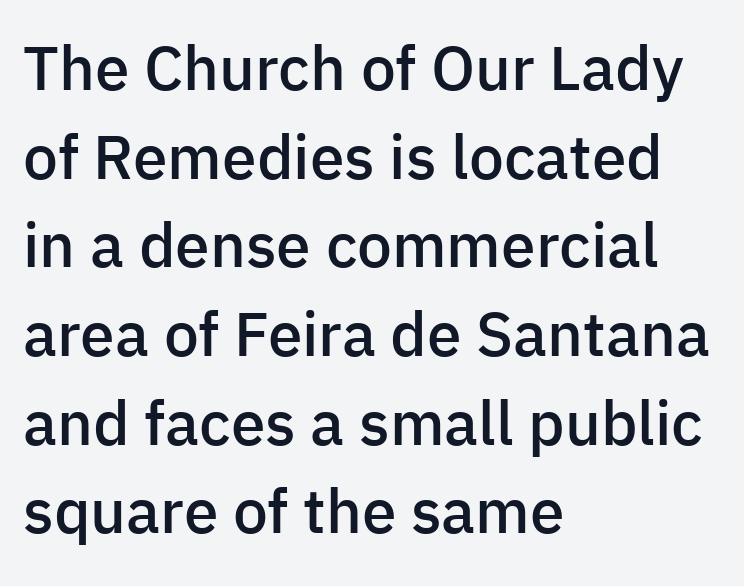
What stands out about the letter spacing? Nothing — it is the standard amount. Which margin do the lines hug? The left one — the right edge is uneven. Underline: absent. How would I describe the line gaps? Plain and ordinary.
